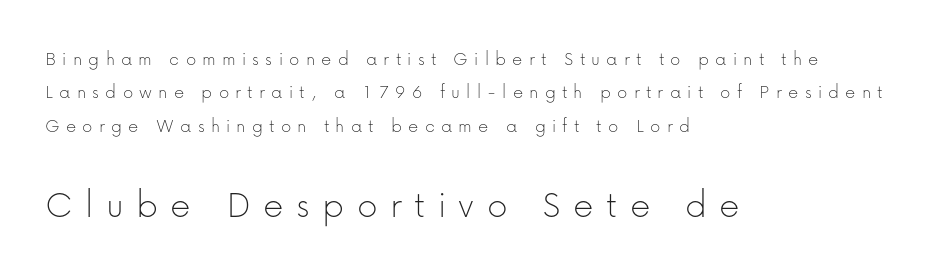
The image shows 40 px thin sans-serif type, upright; set left-aligned, normal line spacing (1.67x), unusually wide letter spacing (+0.31 em), not underlined; the second (bottom) block is 2.0x larger; low stroke contrast and a medium x-height.
